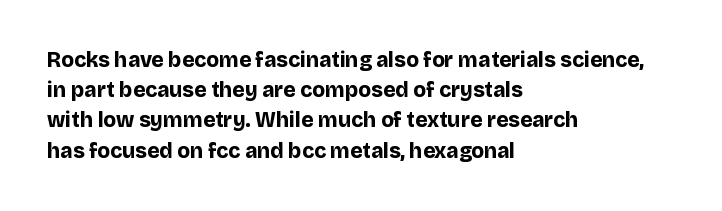
{"italic": "no", "bold": "yes", "underline": "no", "align": "left", "line_spacing": "normal", "line_spacing_ratio": 1.44, "letter_spacing": "normal", "letter_spacing_em": 0.0, "glyph_px": 21}
